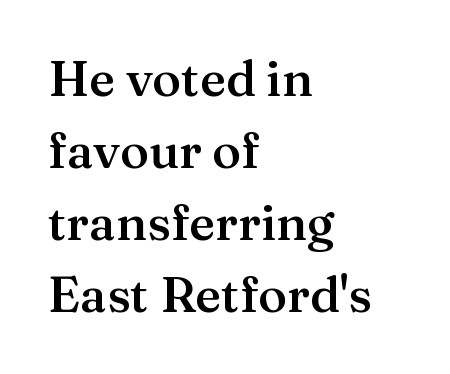
Does the copy run flush right? No — it runs flush left. The line-height multiplier appears to be the usual default. Plain, unruled lines of type. Heft: intermediate — a semibold. Observe the ordinary spacing: letters are neighbours, not strangers.
